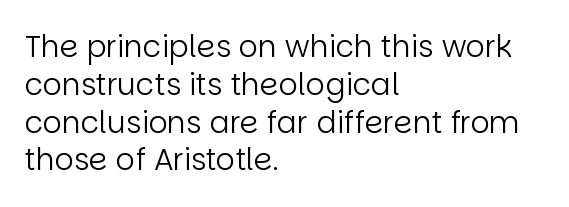
The image shows 30 px regular-weight sans-serif type, upright; set left-aligned, normal line spacing (1.26x), normal letter spacing, not underlined; low stroke contrast and a large x-height.
